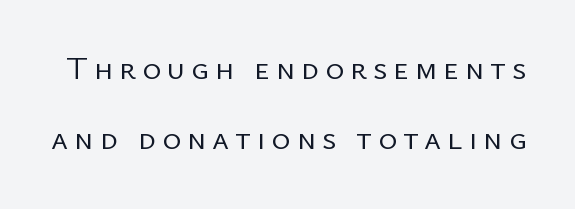
The image shows 32 px regular-weight sans-serif type, upright; set loose line spacing (2.2x), not underlined; low stroke contrast and a medium x-height.
